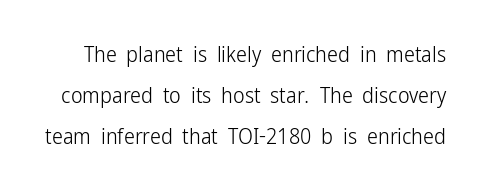
{"italic": "no", "bold": "no", "underline": "no", "line_spacing_ratio": 1.86, "letter_spacing": "normal", "letter_spacing_em": 0.0, "glyph_px": 22}
